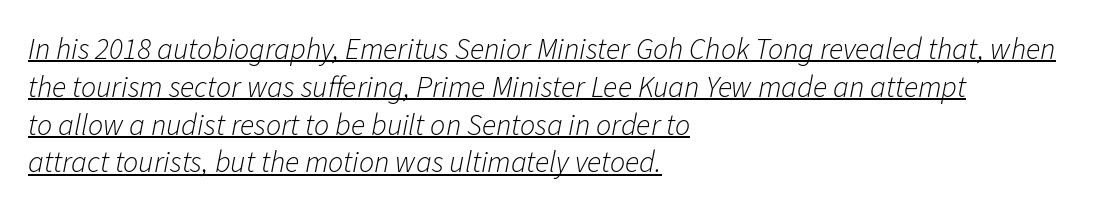
This sample has the flowing, uneven cadence of proportional lettering. The strokes are not fattened; the text isn't bold. It's the slanting kind of type. A rule runs beneath these lines of type.
